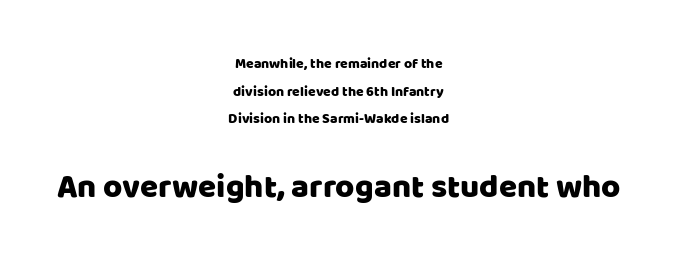
Visually the block forms a symmetrical silhouette, jagged on both flanks. A clean baseline with only descenders dipping below it. Small over large — that's the arrangement of the two blocks here. The font family rendered here belongs to the sans-serif group.
